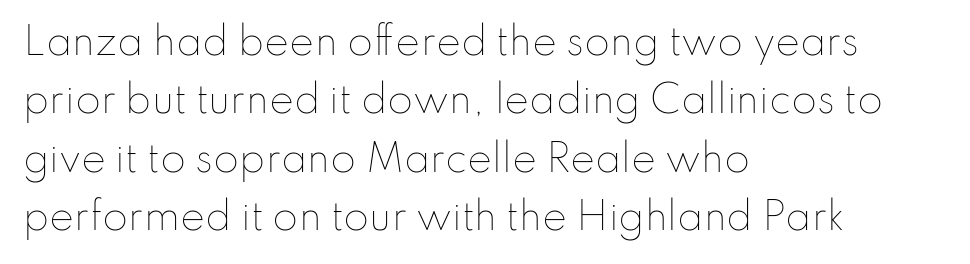
{"italic": "no", "bold": "no", "weight": "thin", "width": "normal", "stroke_contrast": "low", "x_height": "small", "monospaced": "no", "underline": "no", "align": "left", "line_spacing": "normal", "line_spacing_ratio": 1.58, "letter_spacing": "normal", "letter_spacing_em": 0.0, "glyph_px": 37}
